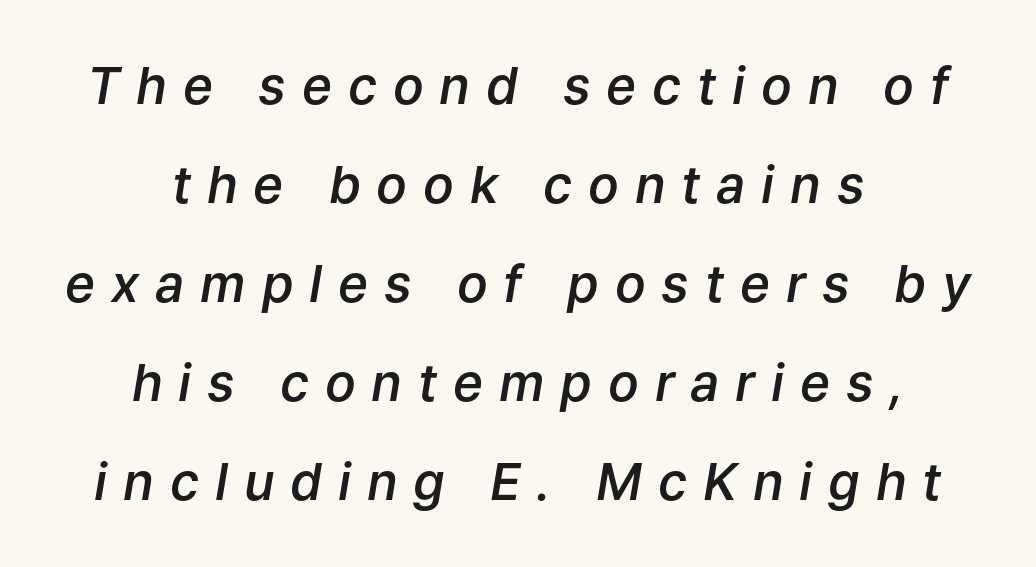
Q: Is the text bold? A: Semi-bold.
Q: Is the text italic (slanted)? A: Yes, it leans right by about 9 degrees.
Q: Is the text underlined? A: No.
Q: How is the paragraph aligned? A: Centered.
Q: Is the spacing between letters normal or unusually wide? A: Unusually wide.
Q: Is the spacing between lines tight, normal or loose? A: Loose.
Q: Width (condensed, normal, or wide)? A: Normal.
Q: Stroke contrast? A: Low.
Q: x-height? A: Medium.
Q: Monospaced? A: No.
